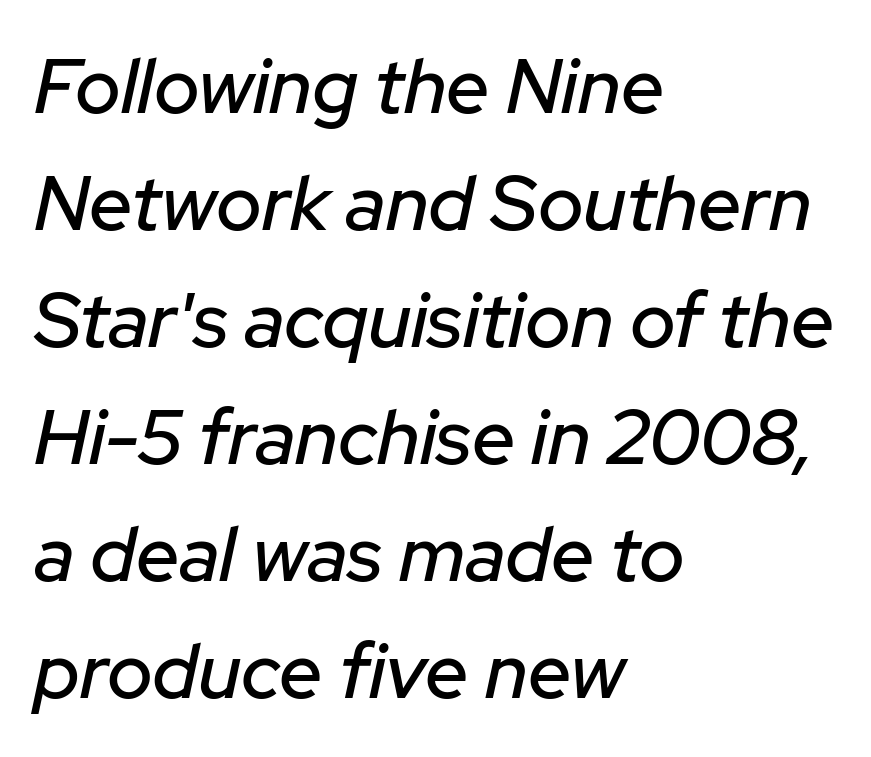
{"italic": "yes", "lean": "right", "slant_degrees": 12, "width": "normal", "stroke_contrast": "low", "x_height": "medium", "monospaced": "no", "underline": "no", "align": "left", "line_spacing": "normal", "line_spacing_ratio": 1.52, "letter_spacing": "normal", "letter_spacing_em": 0.0, "glyph_px": 77}
